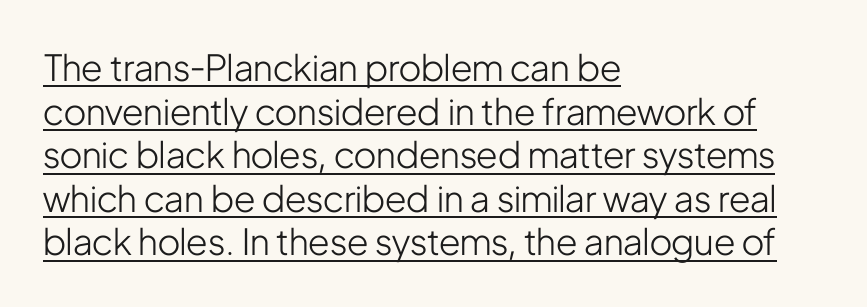
Caption: lettering with a line underneath. Weight: in the light-to-regular range. The type family on display is of the sans-serif kind. Each line starts at the same left margin while the right side varies. Unlike italic type, these characters show no tilt at all.
